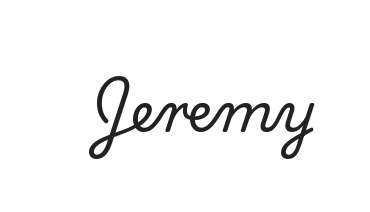
What kind of face is this? One with serifs. Is this a fixed-width face? No — the glyphs have proportional, varying widths. The words here are not underlined. Spacing between characters is what you'd get straight out of the box.
